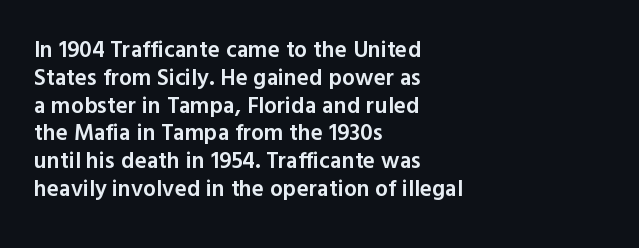
The letters stand straight up with perfectly vertical stems. Standard letterfit; no display-style spreading of the glyphs. Leftover space on each line is placed entirely after the last word. Look at the stroke-to-counter ratio: somewhat heavy, a semibold. Beneath every word, the page is bare.
